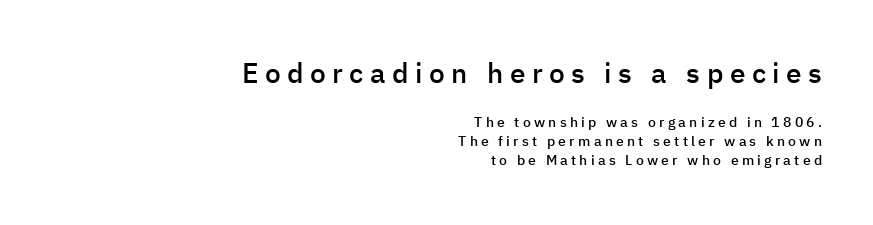
In terms of posture, this sample is upright. Each word looks stretched out because of the extra space between its letters. No word sits above an underline. The space between consecutive lines is moderate. The passage shown begins with its larger block and ends with its smaller one.
